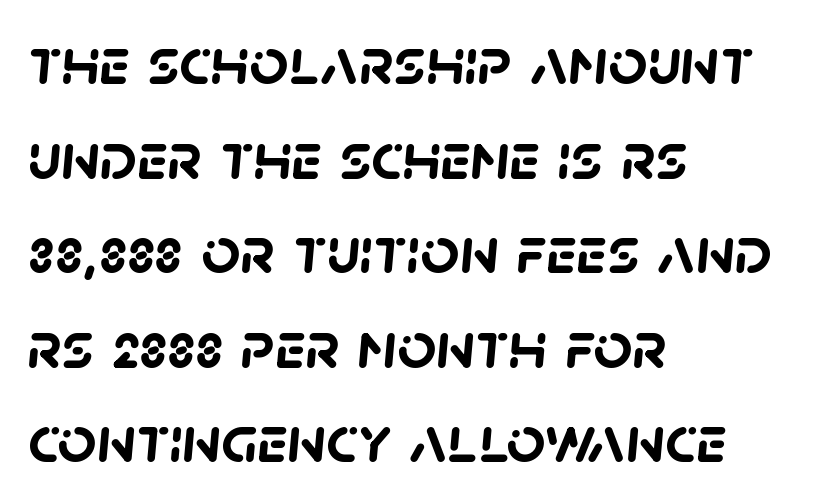
If you measured baseline to baseline, you'd find a middling distance. Emphasis by weight is at full strength: bold. The font family rendered here belongs to the sans-serif group. Check the space under the baseline: it is left empty. Note the varied advance widths — an 'i' is clearly narrower than an 'm'. The paragraph has a hard left edge and a soft right edge.
